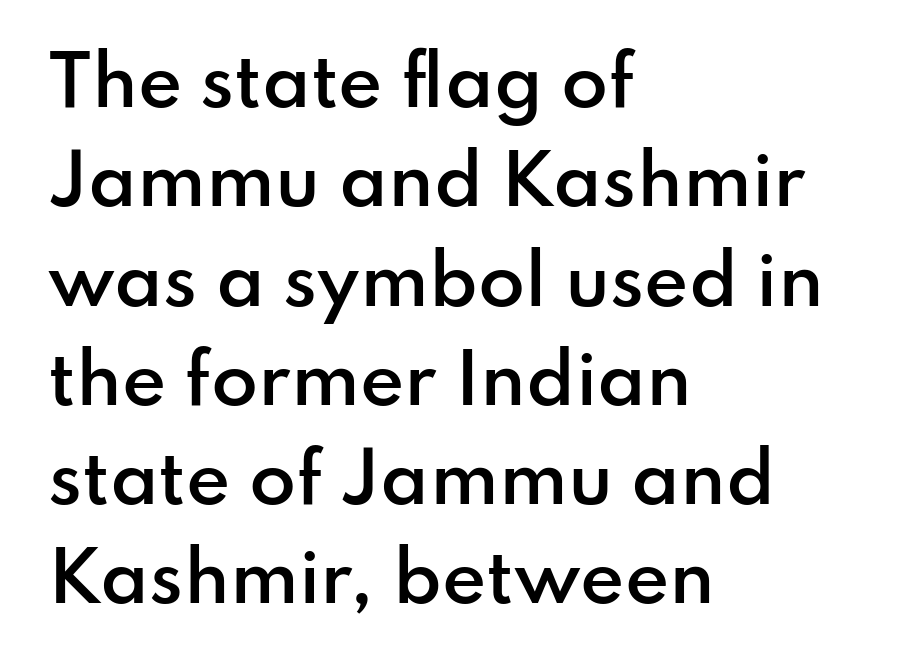
Vertical strokes here are truly vertical. One glance says typical: line gaps are just what's usual. Visually the block forms a straight wall on the left and a jagged coastline on the right. Does the type have serifs? No, each stem ends abruptly. Nothing unusual about the tracking: characters are spaced as the font intends.
